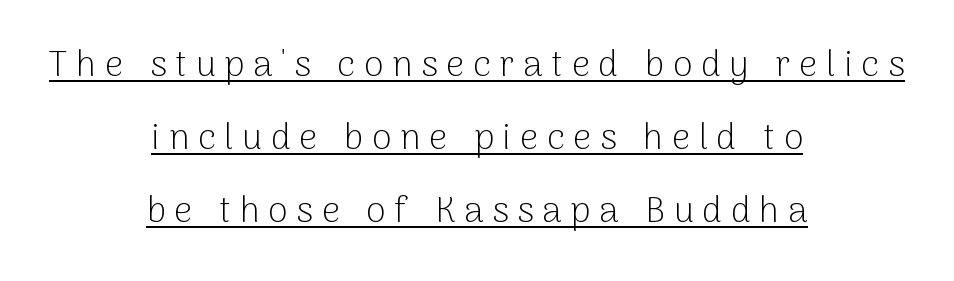
The image shows 36 px light sans-serif type, upright; set centered, loose line spacing (2.03x), unusually wide letter spacing (+0.24 em), underlined; low stroke contrast and a medium x-height.
